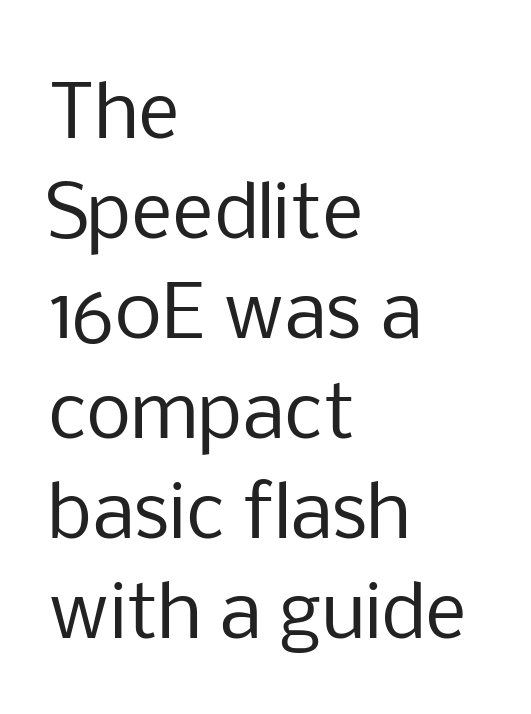
{"serif": "no", "italic": "no", "bold": "no", "weight": "regular", "width": "normal", "stroke_contrast": "low", "x_height": "medium", "monospaced": "no", "underline": "no", "align": "left", "line_spacing": "normal", "line_spacing_ratio": 1.39, "letter_spacing": "normal", "letter_spacing_em": 0.0, "glyph_px": 72}
